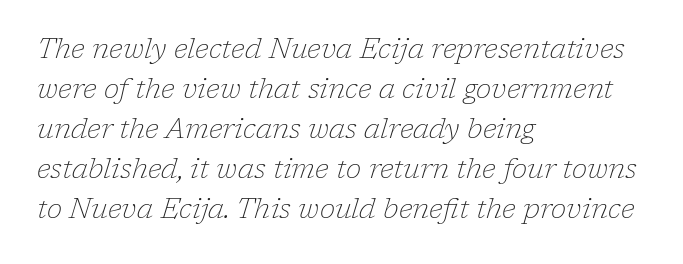
{"serif": "yes", "italic": "yes", "lean": "right", "slant_degrees": 17, "bold": "no", "weight": "thin", "width": "normal", "stroke_contrast": "low", "x_height": "medium", "monospaced": "no", "underline": "no", "align": "left", "line_spacing": "normal", "line_spacing_ratio": 1.43, "letter_spacing": "normal", "letter_spacing_em": 0.0, "glyph_px": 28}
